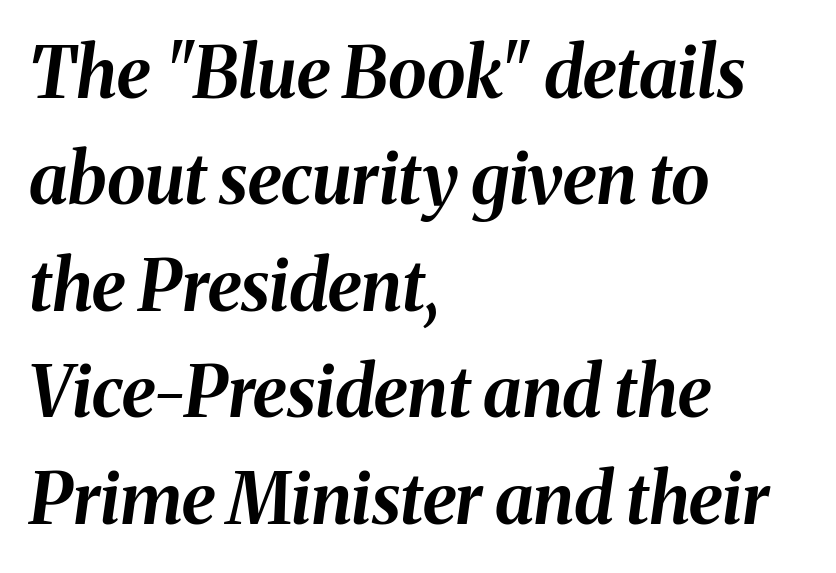
The image shows 70 px bold type, italic (leaning right); set left-aligned, normal line spacing (1.52x), normal letter spacing, not underlined; medium stroke contrast and a medium x-height.
